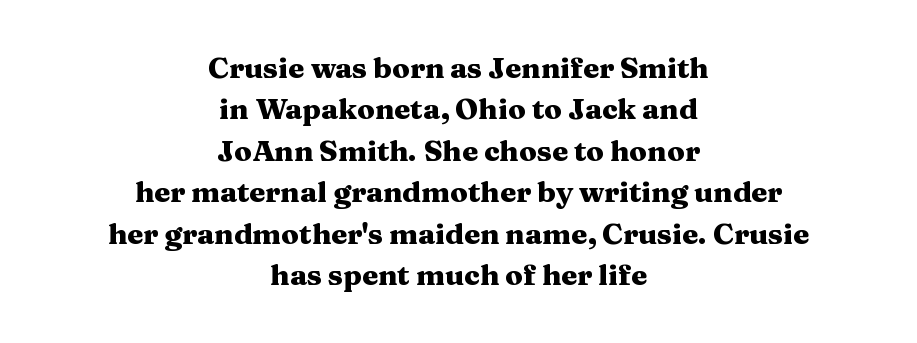
The letters sit at their default tracking, neither squeezed nor spread. Italic? Not at all — the glyphs are vertical. This sample uses a serif face. The whitespace from short lines is split evenly between both sides. The glyphs are unaccompanied by any horizontal stroke below them. The letters advance in unequal steps, a hallmark of proportional type.
